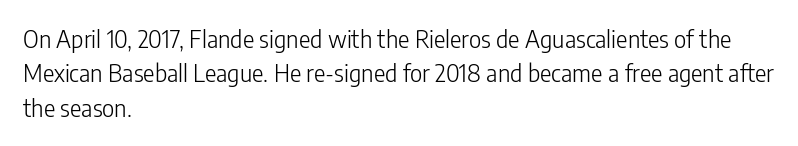
{"italic": "no", "bold": "no", "underline": "no", "align": "left", "line_spacing": "normal", "line_spacing_ratio": 1.43, "letter_spacing": "normal", "letter_spacing_em": 0.0, "glyph_px": 24}
